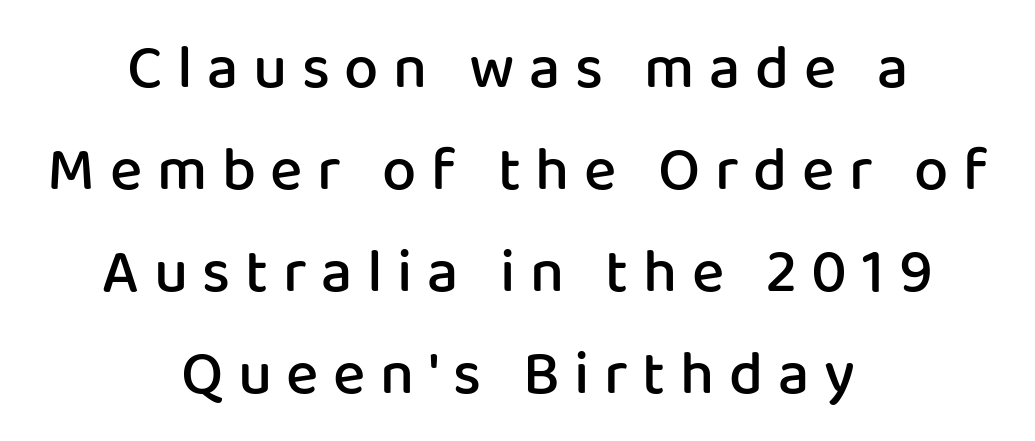
Semibold letterforms, between regular and bold. Designer's note — italics off, roman on. Leading matches the norm, producing a regular column. Bare-footed words on every line. What stands out about the letter spacing? Its width — letters are far apart. The rendering positions every line midway between the sides.
